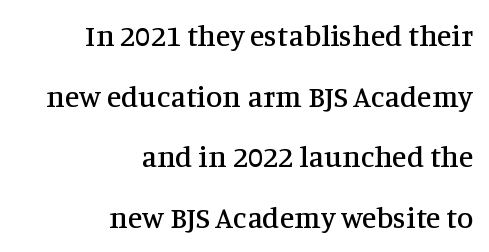
Q: Is the text italic (slanted)? A: No, it is upright.
Q: Is the typeface a serif or a sans-serif typeface? A: Serif.
Q: Is the text underlined? A: No.
Q: How is the paragraph aligned? A: Right-aligned.
Q: Is the spacing between letters normal or unusually wide? A: Normal.
Q: Is the spacing between lines tight, normal or loose? A: Loose.
Q: Width (condensed, normal, or wide)? A: Normal.
Q: Stroke contrast? A: Medium.
Q: x-height? A: Large.
Q: Monospaced? A: No.
